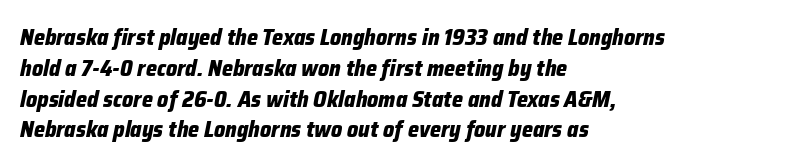
Q: Is the text bold? A: Yes.
Q: Is the text italic (slanted)? A: Yes, it leans right by about 12 degrees.
Q: Is the text underlined? A: No.
Q: How is the paragraph aligned? A: Left-aligned.
Q: Is the spacing between letters normal or unusually wide? A: Normal.
Q: Is the spacing between lines tight, normal or loose? A: Normal.
